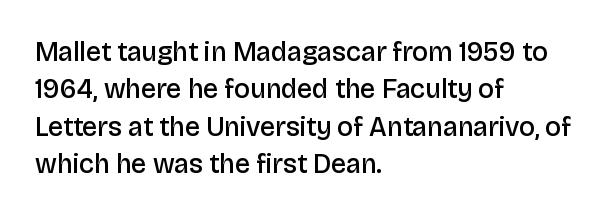
Q: Is the text bold? A: Semi-bold.
Q: Is the text italic (slanted)? A: No, it is upright.
Q: Is the text underlined? A: No.
Q: How is the paragraph aligned? A: Left-aligned.
Q: Is the spacing between letters normal or unusually wide? A: Normal.
Q: Is the spacing between lines tight, normal or loose? A: Normal.
